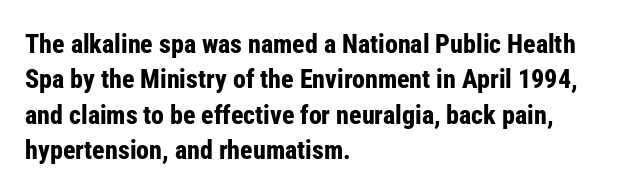
The image shows 26 px bold type, upright; set left-aligned, normal line spacing (1.36x), normal letter spacing, not underlined.
